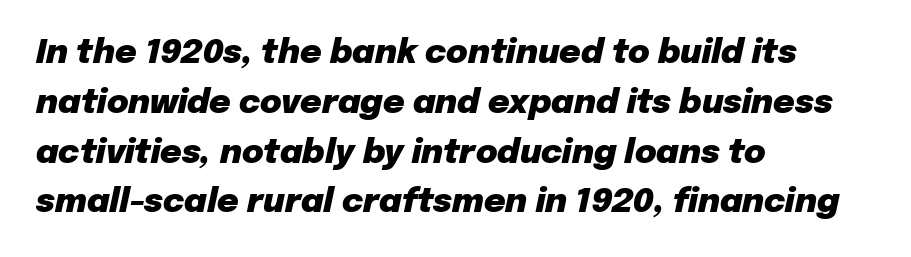
{"italic": "yes", "lean": "right", "slant_degrees": 12, "bold": "yes", "weight": "heavy", "width": "normal", "stroke_contrast": "low", "x_height": "medium", "monospaced": "no", "underline": "no", "align": "left", "line_spacing": "normal", "line_spacing_ratio": 1.51, "letter_spacing": "normal", "letter_spacing_em": 0.0, "glyph_px": 33}
